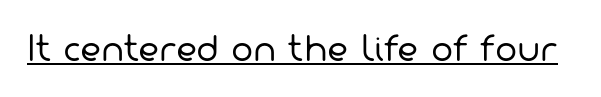
{"serif": "no", "bold": "no", "weight": "regular", "width": "normal", "stroke_contrast": "low", "x_height": "medium", "monospaced": "no", "underline": "yes", "letter_spacing": "normal", "letter_spacing_em": 0.0, "glyph_px": 33}
